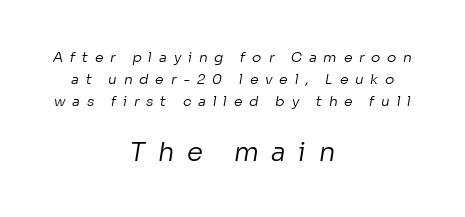
Glyph-to-glyph distance is far greater than everyday printed text. The lines in this sample share a center point and differ in where they start and stop. Clear beneath every line of the passage. Reading down the column, the eye jumps a familiar distance to each next line. The passage shown begins with its smaller block and ends with its larger one. Weight class: somewhere from thin through regular.
